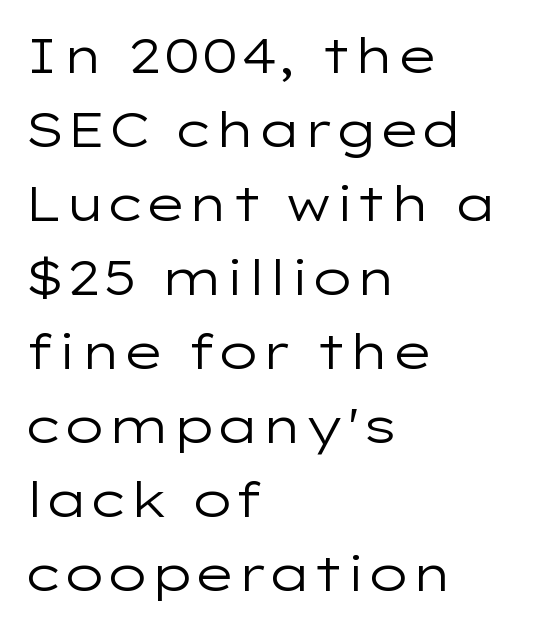
{"serif": "no", "italic": "no", "bold": "no", "weight": "regular", "width": "wide", "stroke_contrast": "low", "x_height": "medium", "monospaced": "no", "underline": "no", "align": "left", "line_spacing": "normal", "line_spacing_ratio": 1.51, "letter_spacing": "normal", "letter_spacing_em": 0.0, "glyph_px": 49}
